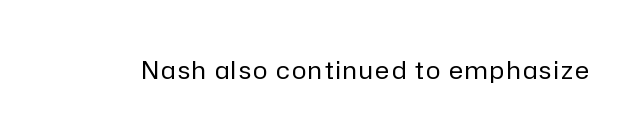
{"italic": "no", "bold": "no", "underline": "no", "glyph_px": 24}
